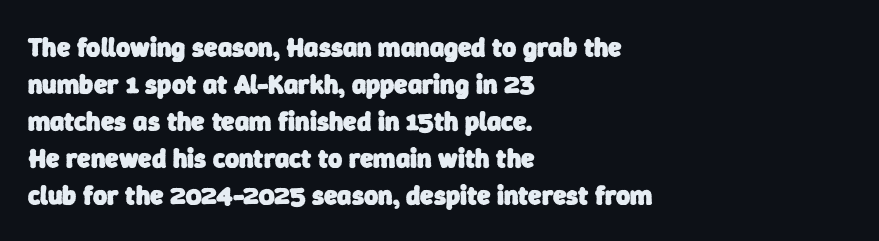
The image shows 27 px bold type; set left-aligned, normal line spacing (1.37x), normal letter spacing, not underlined.
